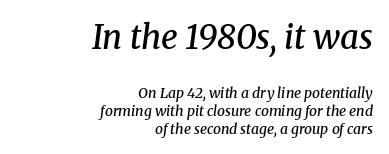
The image shows 33 px semibold serif type, italic (leaning right); set right-aligned, normal line spacing (1.27x), normal letter spacing, not underlined; the first (top) block is 2.36x larger; medium stroke contrast and a medium x-height.
